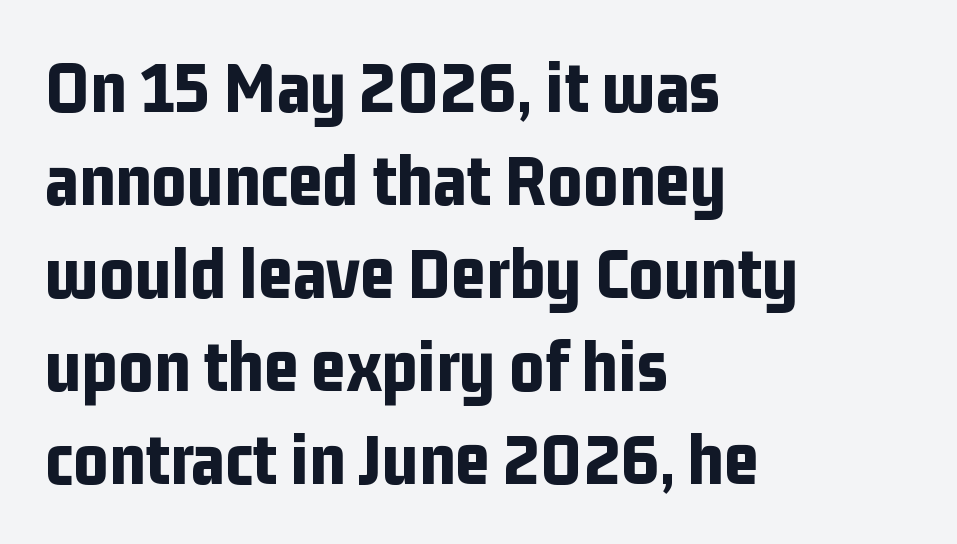
Unlike italic type, these characters show no tilt at all. Letter spacing: default. The setting favours the left margin, as ordinary paragraphs usually do. The typeface chosen for these lines omits serifs. This rendering features lettering with no underline. Does the weight exceed regular? Yes, all the way to bold.
